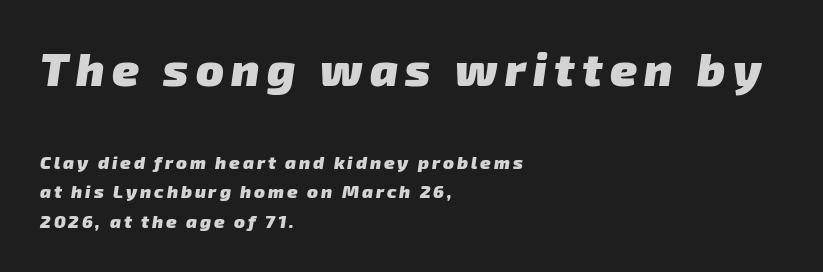
The area under the type is left untouched. Character widths vary here, with narrow letters taking less room than wide ones. Horizontally, the lines are justified to the leading edge only. Whoever set this made the first block the dominant, larger element. You'd pick this weight for a headline — it's a proper bold. One glance says typical: line gaps are just what's usual.
